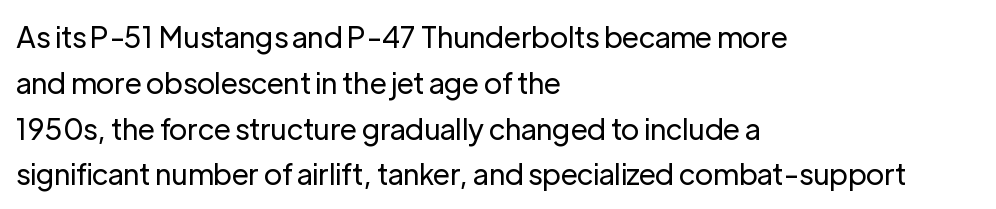
Q: Is the text bold? A: No.
Q: Is the text italic (slanted)? A: No, it is upright.
Q: Is the typeface a serif or a sans-serif typeface? A: Sans-serif.
Q: Is the text underlined? A: No.
Q: How is the paragraph aligned? A: Left-aligned.
Q: Is the spacing between letters normal or unusually wide? A: Normal.
Q: Is the spacing between lines tight, normal or loose? A: Normal.
Q: Width (condensed, normal, or wide)? A: Normal.
Q: Stroke contrast? A: Low.
Q: x-height? A: Medium.
Q: Monospaced? A: No.
